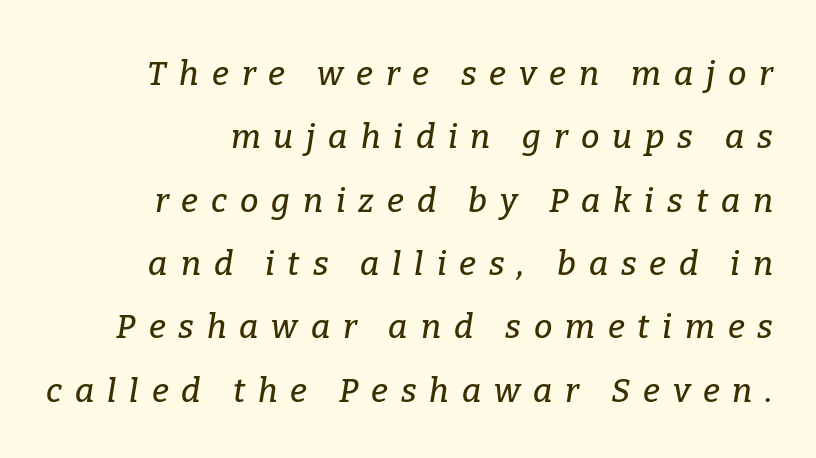
{"serif": "yes", "italic": "yes", "lean": "right", "slant_degrees": 9, "width": "normal", "stroke_contrast": "low", "x_height": "medium", "monospaced": "no", "underline": "no", "align": "right", "line_spacing": "loose", "line_spacing_ratio": 1.92, "letter_spacing": "wide", "letter_spacing_em": 0.39, "glyph_px": 33}
